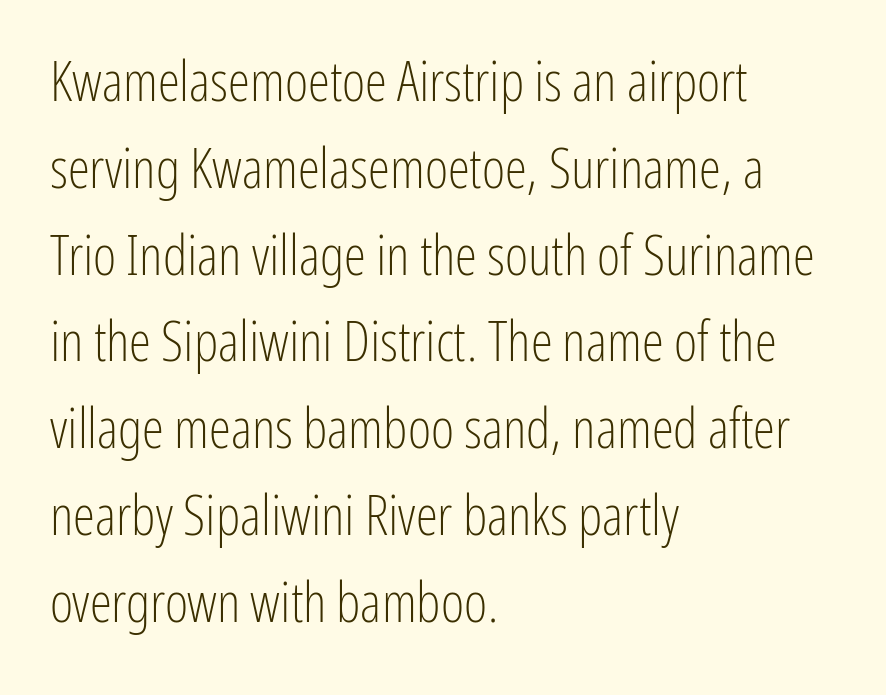
The image shows 56 px light, condensed sans-serif type, upright; set left-aligned, normal line spacing (1.55x), normal letter spacing, not underlined; low stroke contrast and a medium x-height.
